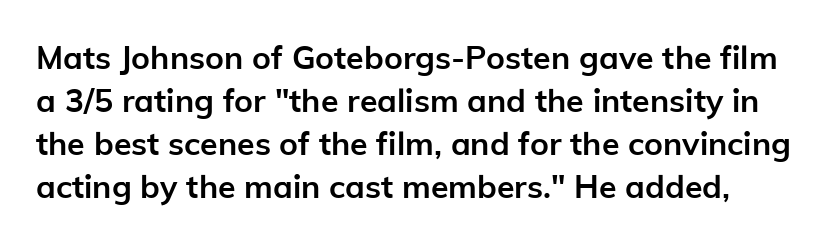
The image shows 32 px semibold sans-serif type, upright; set normal line spacing (1.34x), normal letter spacing, not underlined; low stroke contrast and a medium x-height.
